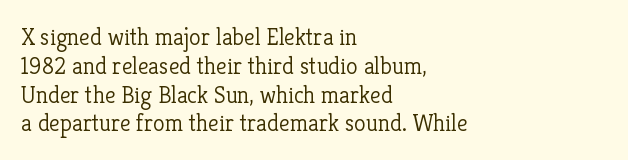
Horizontal alignment here is leftward, the default for most running prose. Is the stroke heavy? The answer is a plain regular-or-lighter. Posture: upright roman. The baseline area is clear. Between one letter and the next there's only the usual sliver of space.
